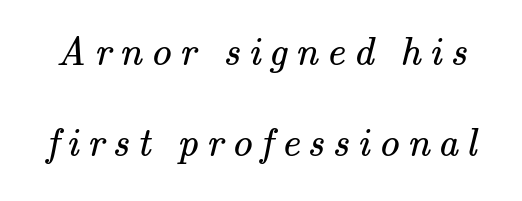
The image shows 40 px regular-weight serif type; set loose line spacing (2.27x), unusually wide letter spacing (+0.21 em), not underlined; medium stroke contrast and a small x-height.
